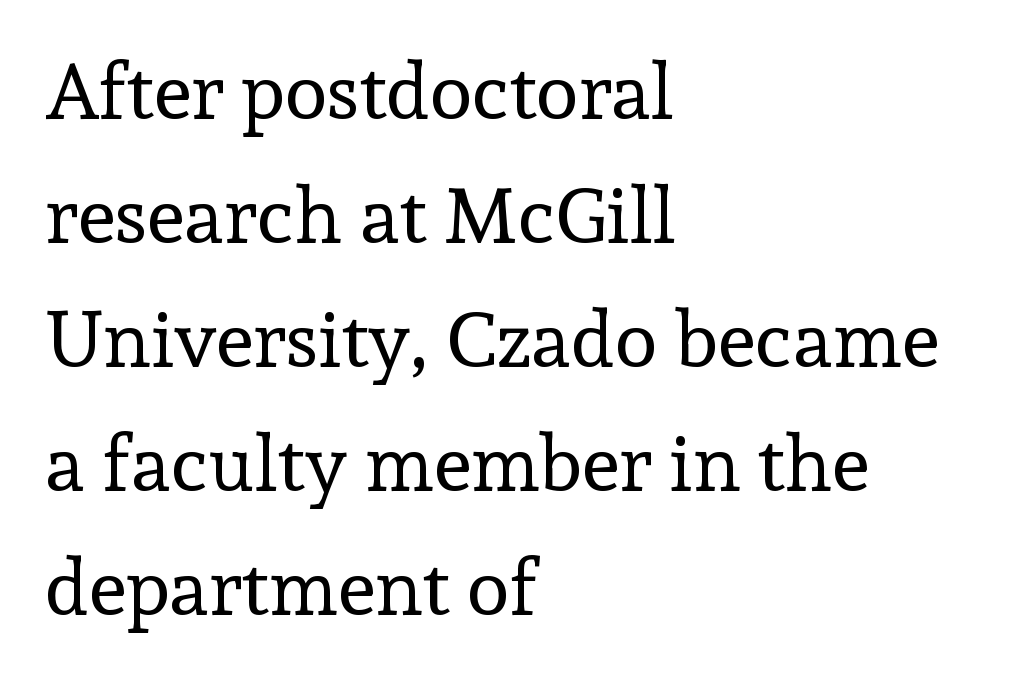
The image shows 78 px regular-weight serif type, upright; set left-aligned, normal line spacing (1.59x), normal letter spacing, not underlined; a medium x-height.
